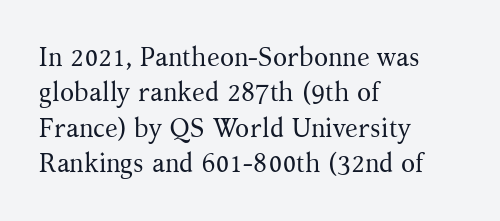
Q: Is the text bold? A: No.
Q: Is the text italic (slanted)? A: No, it is upright.
Q: Is the text underlined? A: No.
Q: How is the paragraph aligned? A: Left-aligned.
Q: Is the spacing between letters normal or unusually wide? A: Normal.
Q: Is the spacing between lines tight, normal or loose? A: Normal.
